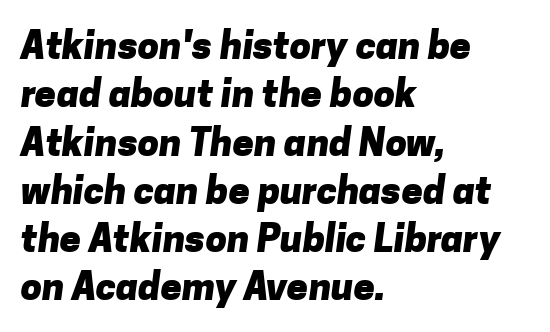
Q: Is the text bold? A: Yes.
Q: Is the typeface a serif or a sans-serif typeface? A: Sans-serif.
Q: Is the text underlined? A: No.
Q: How is the paragraph aligned? A: Left-aligned.
Q: Is the spacing between letters normal or unusually wide? A: Normal.
Q: Is the spacing between lines tight, normal or loose? A: Normal.
Q: Width (condensed, normal, or wide)? A: Normal.
Q: Stroke contrast? A: Low.
Q: x-height? A: Medium.
Q: Monospaced? A: No.
